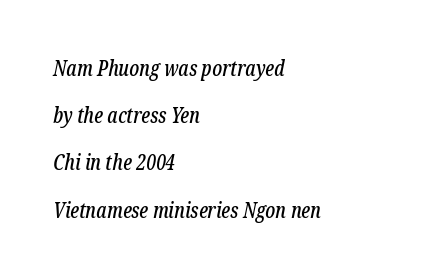
Q: Is the text italic (slanted)? A: Yes, it leans right by about 12 degrees.
Q: Is the text underlined? A: No.
Q: How is the paragraph aligned? A: Left-aligned.
Q: Is the spacing between letters normal or unusually wide? A: Normal.
Q: Is the spacing between lines tight, normal or loose? A: Loose.
